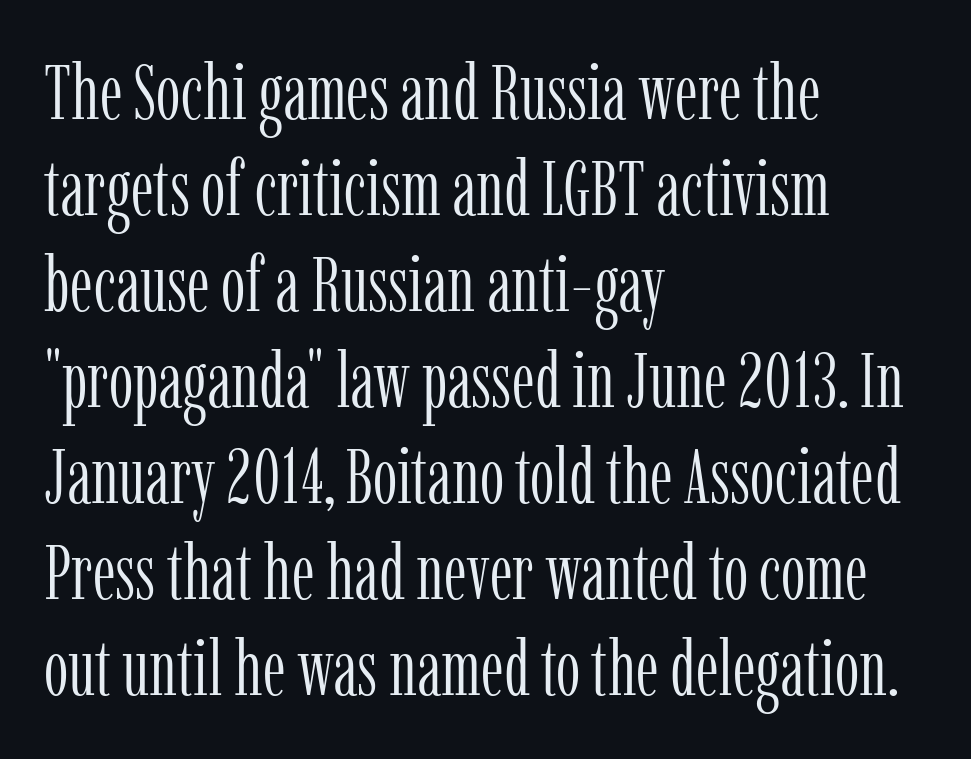
{"serif": "yes", "italic": "no", "bold": "no", "weight": "light", "width": "condensed", "stroke_contrast": "low", "x_height": "medium", "monospaced": "no", "underline": "no", "align": "left", "line_spacing_ratio": 1.23, "letter_spacing": "normal", "letter_spacing_em": 0.0, "glyph_px": 78}
